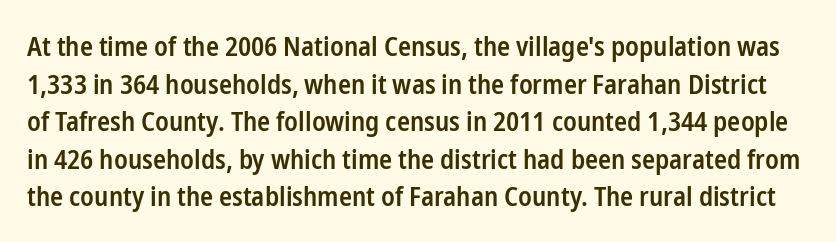
The image shows 27 px text type, upright; set normal line spacing (1.39x), normal letter spacing, not underlined.
